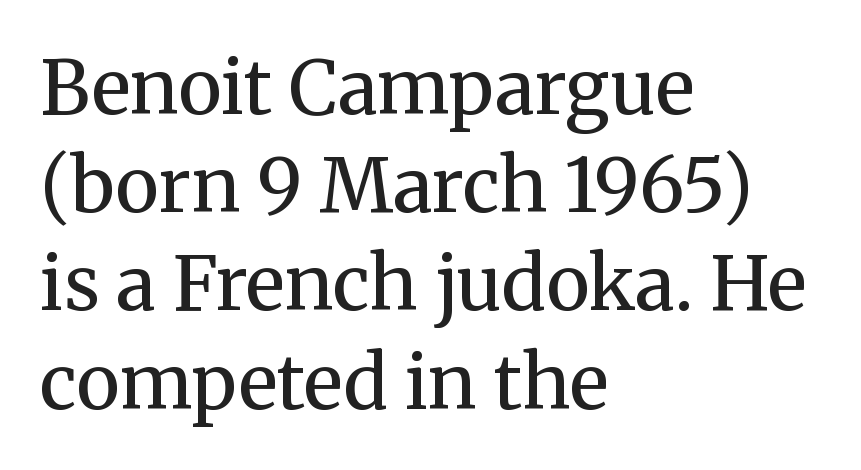
Q: Is the text bold? A: No.
Q: Is the text italic (slanted)? A: No, it is upright.
Q: Is the typeface a serif or a sans-serif typeface? A: Serif.
Q: Is the text underlined? A: No.
Q: How is the paragraph aligned? A: Left-aligned.
Q: Is the spacing between letters normal or unusually wide? A: Normal.
Q: Is the spacing between lines tight, normal or loose? A: Normal.
Q: Width (condensed, normal, or wide)? A: Normal.
Q: Stroke contrast? A: Medium.
Q: x-height? A: Medium.
Q: Monospaced? A: No.
